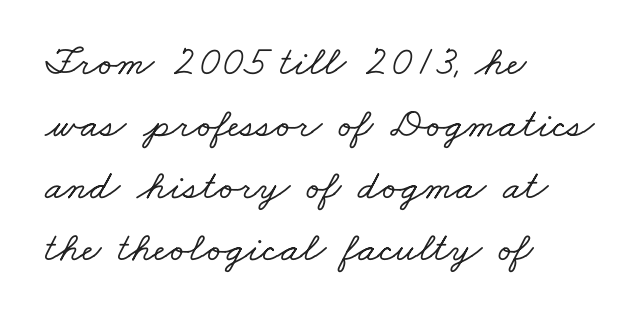
Letters rest on an invisible, unmarked baseline. The letters carry serifs — small finishing strokes at the ends of their stems. You could not count columns in this text — the font is proportionally spaced. The type is set solid horizontally, with unmodified tracking. Successive baselines arrive at the customary interval.
